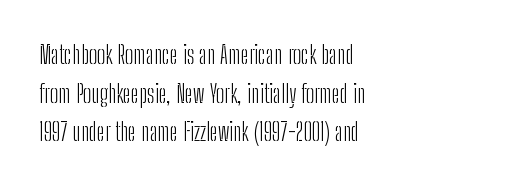
The image shows 25 px text type, upright; set left-aligned, normal line spacing (1.55x), normal letter spacing, not underlined.
